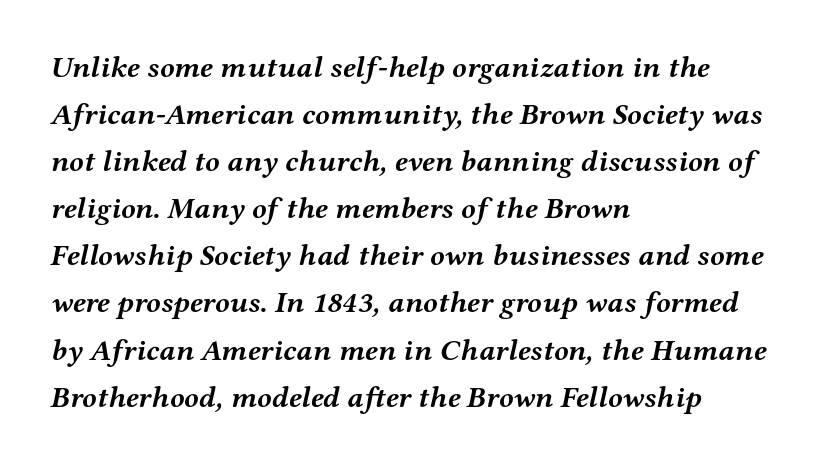
{"serif": "yes", "italic": "yes", "lean": "right", "slant_degrees": 12, "bold": "yes", "weight": "semibold", "width": "wide", "stroke_contrast": "medium", "x_height": "medium", "monospaced": "no", "underline": "no", "align": "left", "line_spacing": "normal", "line_spacing_ratio": 1.57, "letter_spacing": "normal", "letter_spacing_em": 0.0, "glyph_px": 30}
